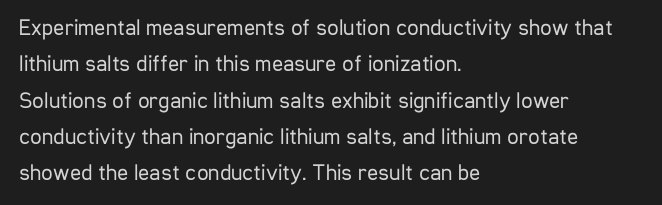
Q: Is the text bold? A: No.
Q: Is the text italic (slanted)? A: No, it is upright.
Q: Is the text underlined? A: No.
Q: How is the paragraph aligned? A: Left-aligned.
Q: Is the spacing between letters normal or unusually wide? A: Normal.
Q: Is the spacing between lines tight, normal or loose? A: Normal.
